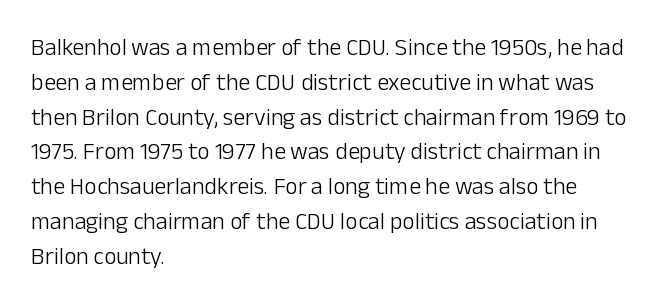
Summary of weight: not heavy and not bold. The passage shown stacks its lines at a standard gap. Upright lettering throughout. Tracking value appears to be zero — textbook default spacing.
